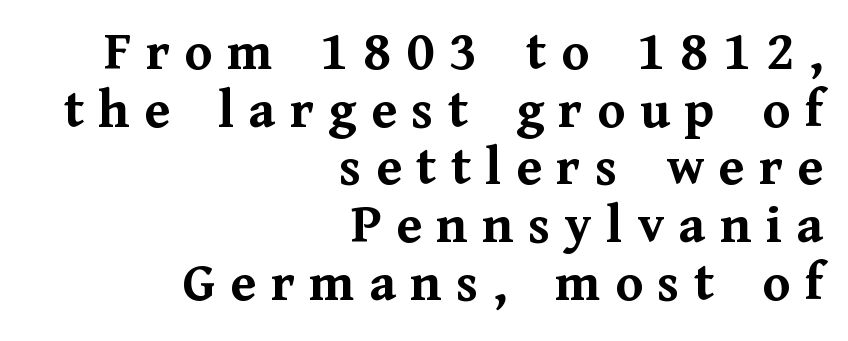
Q: Is the text bold? A: Yes.
Q: Is the text italic (slanted)? A: No, it is upright.
Q: Is the typeface a serif or a sans-serif typeface? A: Serif.
Q: Is the text underlined? A: No.
Q: How is the paragraph aligned? A: Right-aligned.
Q: Is the spacing between letters normal or unusually wide? A: Unusually wide.
Q: Is the spacing between lines tight, normal or loose? A: Tight.
Q: Width (condensed, normal, or wide)? A: Normal.
Q: Stroke contrast? A: Medium.
Q: x-height? A: Medium.
Q: Monospaced? A: No.
